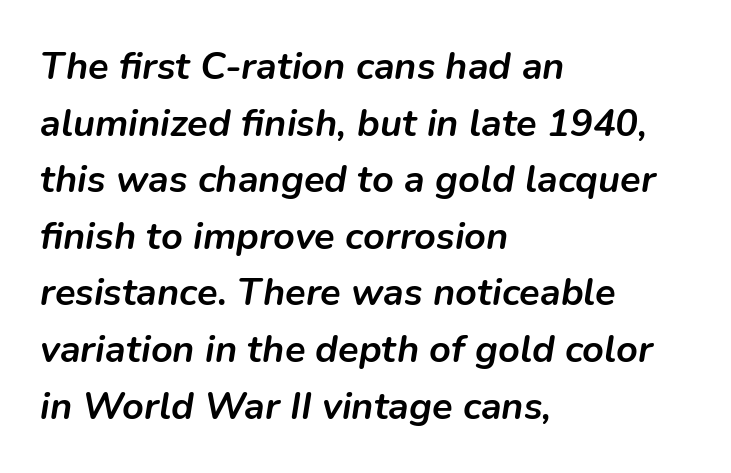
Q: Is the text bold? A: Yes.
Q: Is the text italic (slanted)? A: Yes, it leans right by about 9 degrees.
Q: Is the text underlined? A: No.
Q: How is the paragraph aligned? A: Left-aligned.
Q: Is the spacing between letters normal or unusually wide? A: Normal.
Q: Is the spacing between lines tight, normal or loose? A: Normal.
Q: Width (condensed, normal, or wide)? A: Normal.
Q: Stroke contrast? A: Low.
Q: x-height? A: Medium.
Q: Monospaced? A: No.
